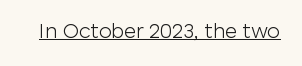
{"italic": "no", "bold": "no", "underline": "yes", "letter_spacing": "normal", "letter_spacing_em": 0.0, "glyph_px": 21}
